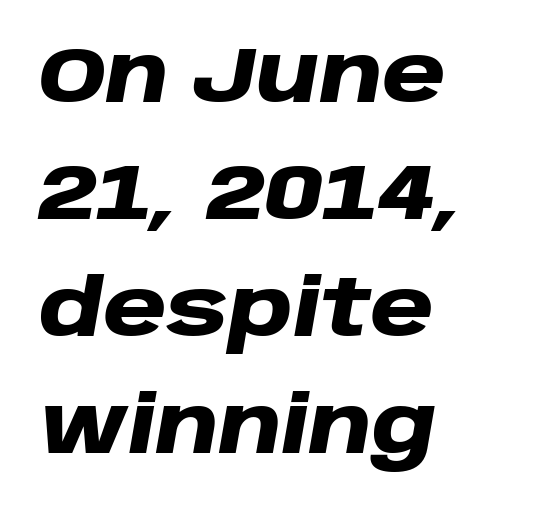
Does extra space separate the letters? No, they use regular spacing. The lettering tilts uniformly, giving the passage an italic look. Caption: multi-line text, flush left, ragged right. Any mark beneath the type? The region is blank.
